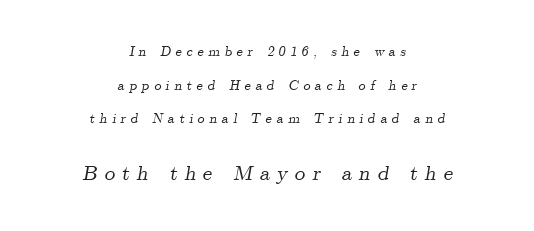
The gap between lines stays unmarked. Short and long lines alike share a common midpoint. Characters follow at a spacing far wider than the type designer built in. Designer's note — italics engaged.
